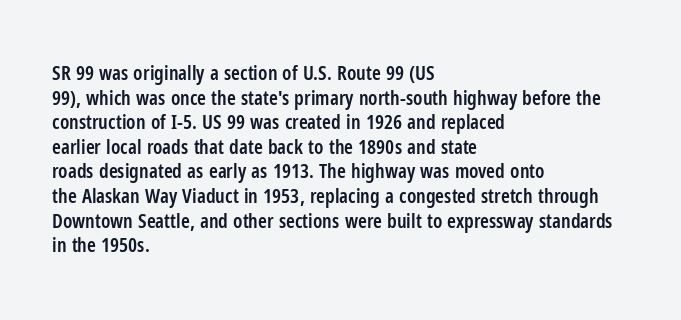
Characters follow at the spacing the type designer built in. The specimen reads as upright at a glance. The specimen omits any rule beneath the text block's lines. Short and long lines alike share a common starting point at left. Notice the strokes are somewhat thickened but not fully heavy: this is a semibold.
